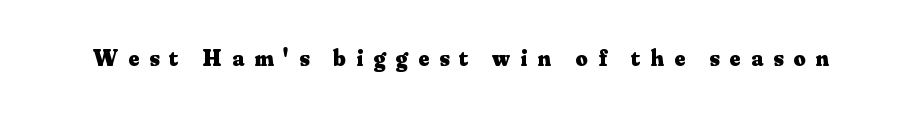
Q: Is the text bold? A: Yes.
Q: Is the text italic (slanted)? A: No, it is upright.
Q: Is the text underlined? A: No.
Q: Is the spacing between letters normal or unusually wide? A: Unusually wide.
